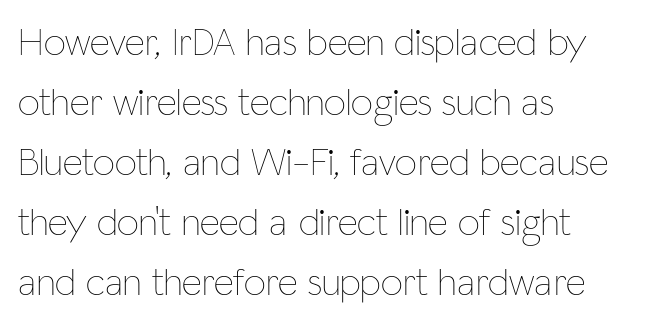
The image shows 39 px thin, condensed type, upright; set left-aligned, normal line spacing (1.54x), normal letter spacing, not underlined; low stroke contrast and a medium x-height.
